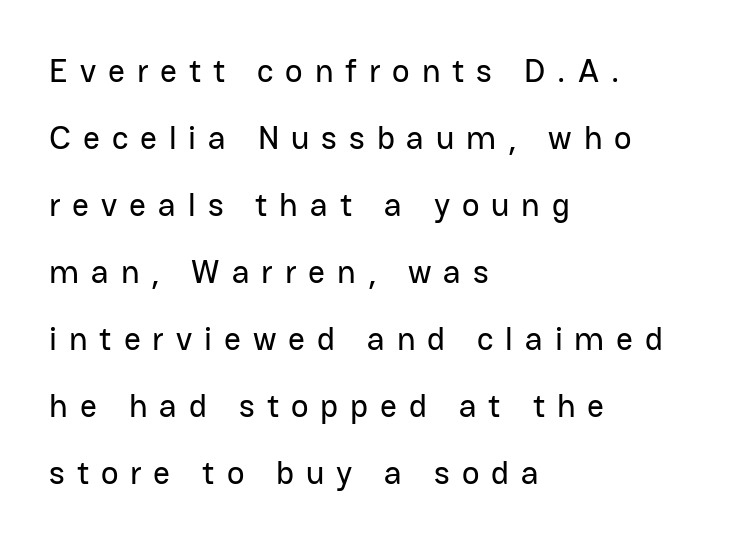
Q: Is the text italic (slanted)? A: No, it is upright.
Q: Is the typeface a serif or a sans-serif typeface? A: Sans-serif.
Q: Is the text underlined? A: No.
Q: How is the paragraph aligned? A: Left-aligned.
Q: Is the spacing between letters normal or unusually wide? A: Unusually wide.
Q: Is the spacing between lines tight, normal or loose? A: Loose.
Q: Width (condensed, normal, or wide)? A: Normal.
Q: Stroke contrast? A: Low.
Q: x-height? A: Medium.
Q: Monospaced? A: No.
